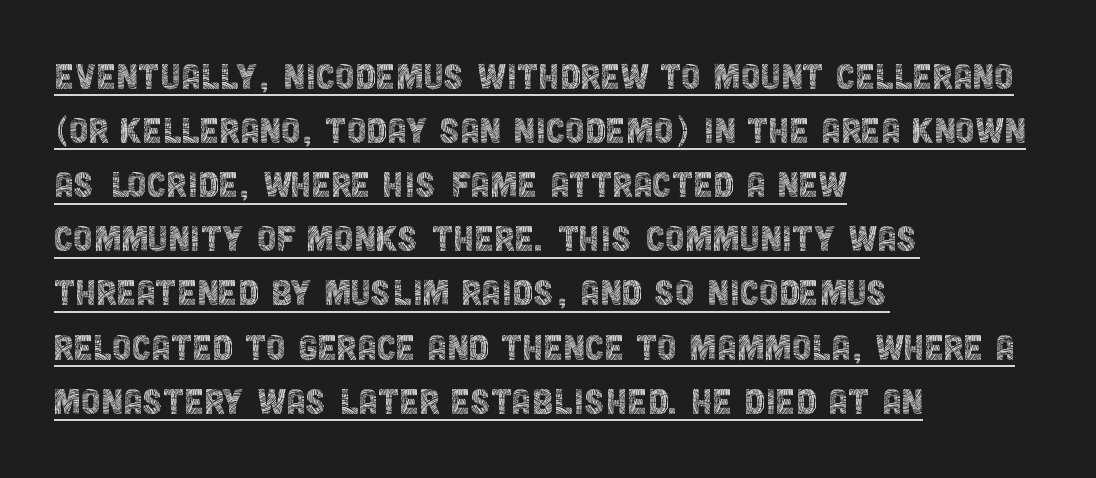
{"serif": "no", "italic": "no", "bold": "no", "weight": "thin", "width": "condensed", "x_height": "large", "monospaced": "no", "underline": "yes", "align": "left", "line_spacing_ratio": 1.23, "letter_spacing": "normal", "letter_spacing_em": 0.0, "glyph_px": 44}
